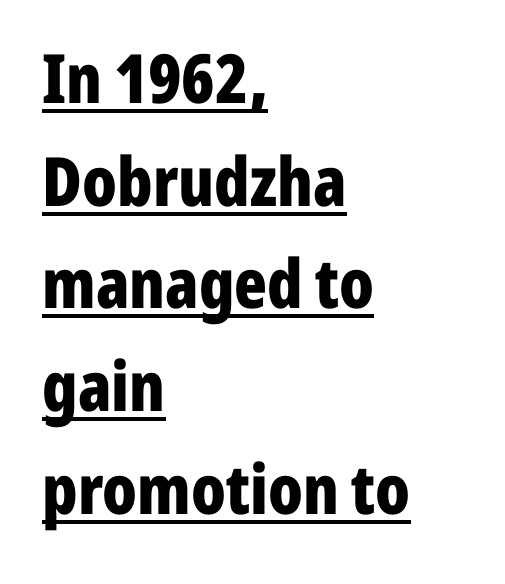
{"serif": "no", "italic": "no", "bold": "yes", "weight": "bold", "width": "condensed", "stroke_contrast": "low", "x_height": "medium", "monospaced": "no", "underline": "yes", "align": "left", "line_spacing": "normal", "line_spacing_ratio": 1.51, "letter_spacing": "normal", "letter_spacing_em": 0.0, "glyph_px": 68}
